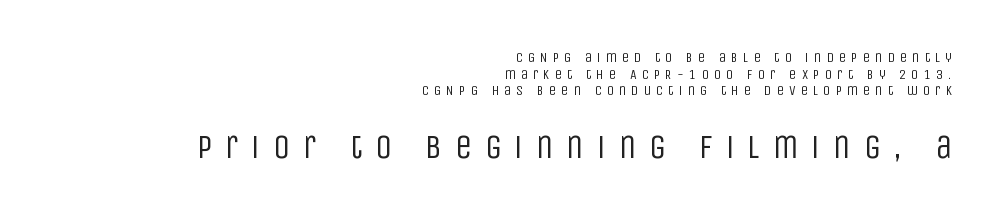
The letters advance in unequal steps, a hallmark of proportional type. Words float on clear page, feet unadorned. The typesetter chose a ragged-left arrangement here. The passage shown is typeset with a sans-serif family.
